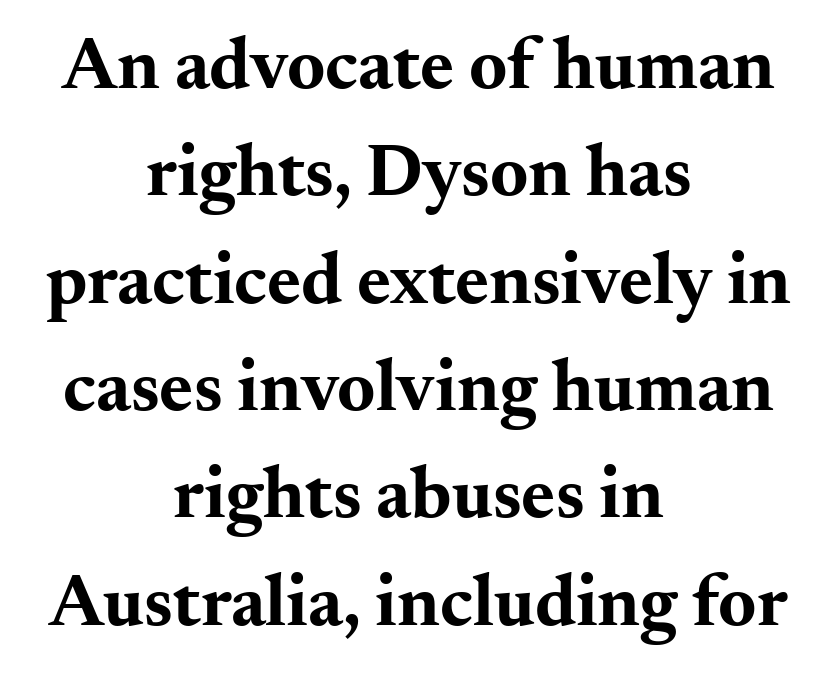
In terms of letterform style, serifs are clearly present. Vertical strokes here are truly vertical. The lines in this sample share a center point and differ in where they start and stop. Standard letterfit; no display-style spreading of the glyphs. These lines are rendered in a variable-pitch font. In terms of leading, this rendering sits right in the middle.
